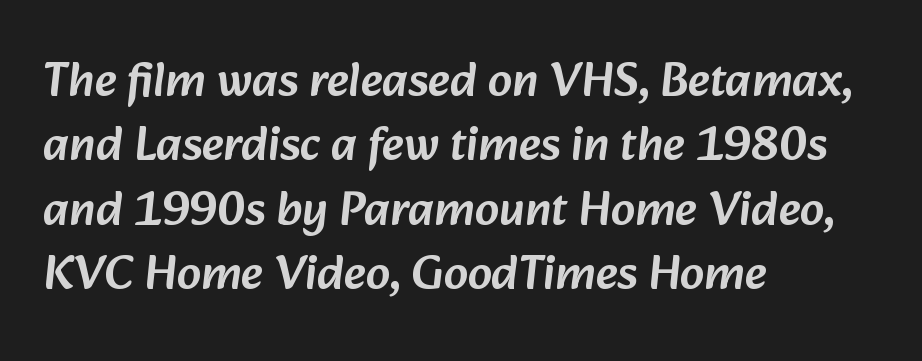
A typesetter would call this zero additional tracking. The face used here is proportionally spaced, like ordinary book or web type. This rendering uses left alignment, leaving the right contour irregular. This is sans-serif lettering, the kind often seen on screens and signage. Words float on clear page, feet unadorned.
